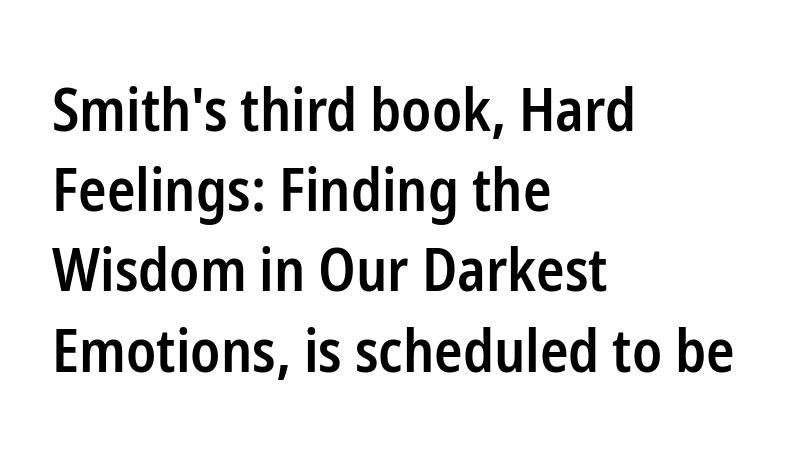
The image shows 59 px semibold, condensed sans-serif type, upright; set left-aligned, normal line spacing (1.36x), normal letter spacing, not underlined; low stroke contrast and a medium x-height.
